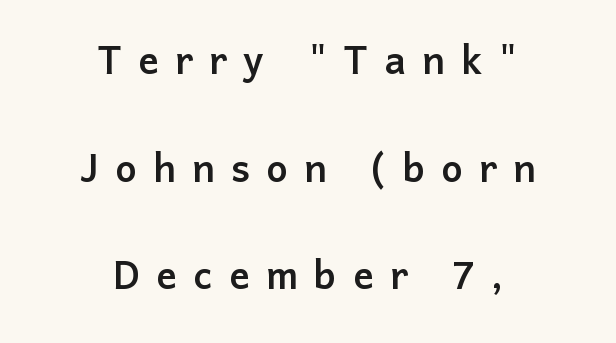
{"serif": "no", "italic": "no", "width": "normal", "stroke_contrast": "low", "x_height": "medium", "monospaced": "no", "underline": "no", "align": "center", "line_spacing": "loose", "line_spacing_ratio": 2.11, "letter_spacing": "wide", "letter_spacing_em": 0.32, "glyph_px": 51}
